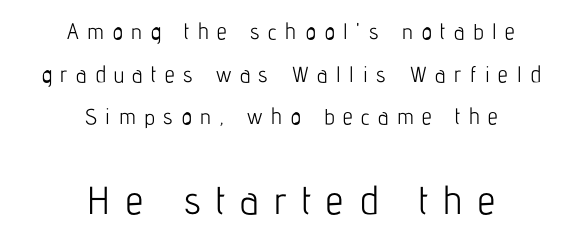
The image shows 39 px light, condensed sans-serif type, upright; set centered, loose line spacing (1.94x), unusually wide letter spacing (+0.39 em), not underlined; the second (bottom) block is 1.77x larger; low stroke contrast and a medium x-height.
